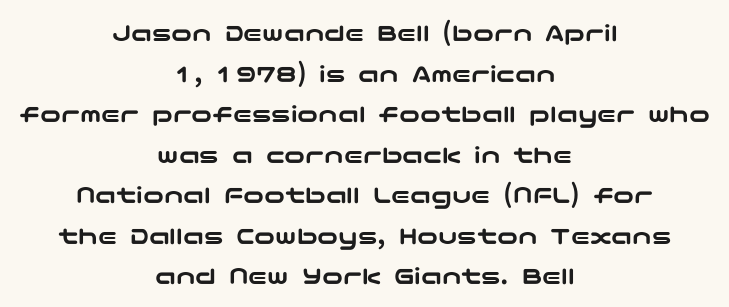
Centered paragraph, ragged on both sides. The rendering uses a moderate line-height, typical for paragraphs. Posture: upright roman. The words here are not underlined. The horizontal fit of the characters is conventional and even.
